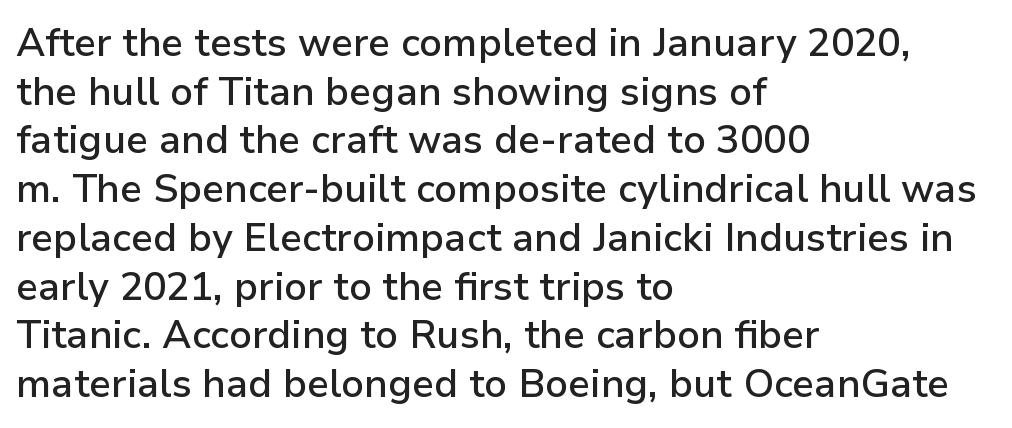
Q: Is the text bold? A: Semi-bold.
Q: Is the text italic (slanted)? A: No, it is upright.
Q: Is the typeface a serif or a sans-serif typeface? A: Sans-serif.
Q: Is the text underlined? A: No.
Q: How is the paragraph aligned? A: Left-aligned.
Q: Is the spacing between letters normal or unusually wide? A: Normal.
Q: Is the spacing between lines tight, normal or loose? A: Normal.
Q: Width (condensed, normal, or wide)? A: Normal.
Q: Stroke contrast? A: Low.
Q: x-height? A: Medium.
Q: Monospaced? A: No.
